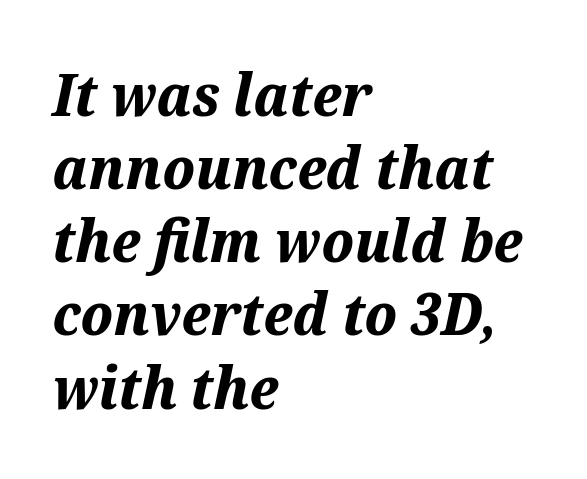
The image shows 59 px bold type, italic (leaning right); set left-aligned, line spacing 1.24x, normal letter spacing, not underlined; medium stroke contrast and a medium x-height.
